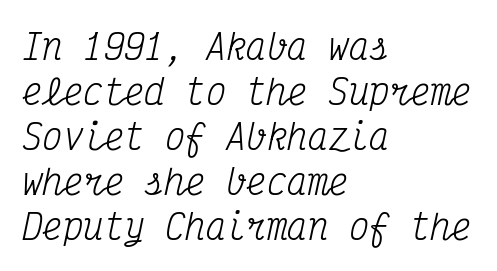
The image shows 34 px regular-weight, condensed serif type, italic (leaning right), monospaced; set left-aligned, normal line spacing (1.32x), normal letter spacing, not underlined; medium stroke contrast and a medium x-height.
